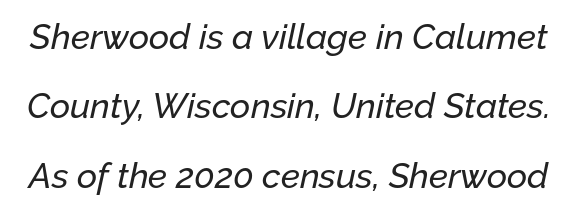
Regarding leading, the lines here are spaced well apart. The letters advance in unequal steps, a hallmark of proportional type. If you drew a line through each stem, it would be angled. You could call the tracking neutral — neither tight nor loose.
